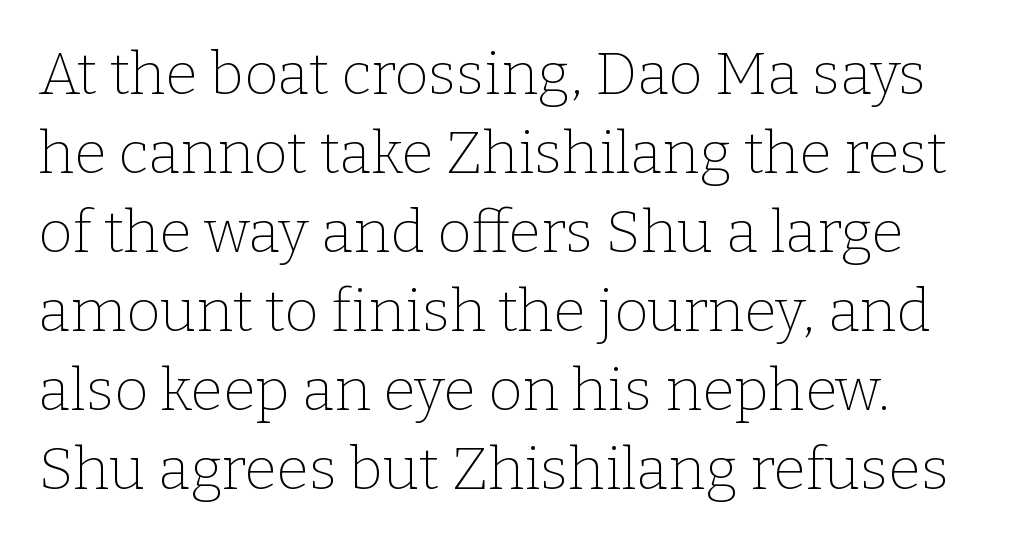
{"serif": "yes", "italic": "no", "bold": "no", "weight": "thin", "width": "normal", "stroke_contrast": "low", "x_height": "medium", "monospaced": "no", "underline": "no", "line_spacing": "normal", "line_spacing_ratio": 1.34, "letter_spacing": "normal", "letter_spacing_em": 0.0, "glyph_px": 59}
